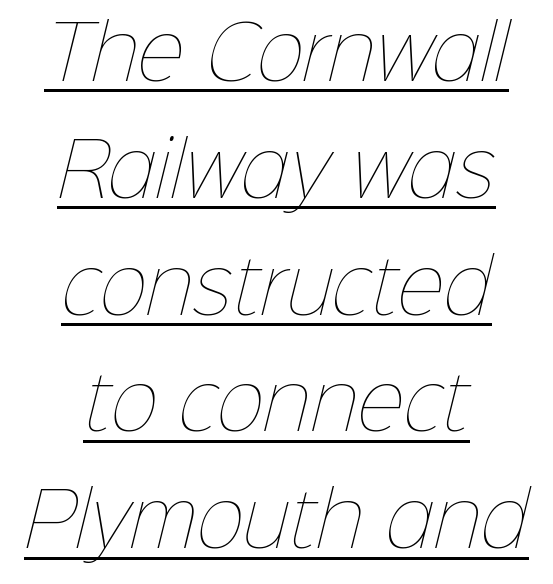
The image shows 73 px thin type; set centered, normal line spacing (1.6x), normal letter spacing, underlined; low stroke contrast and a medium x-height.
